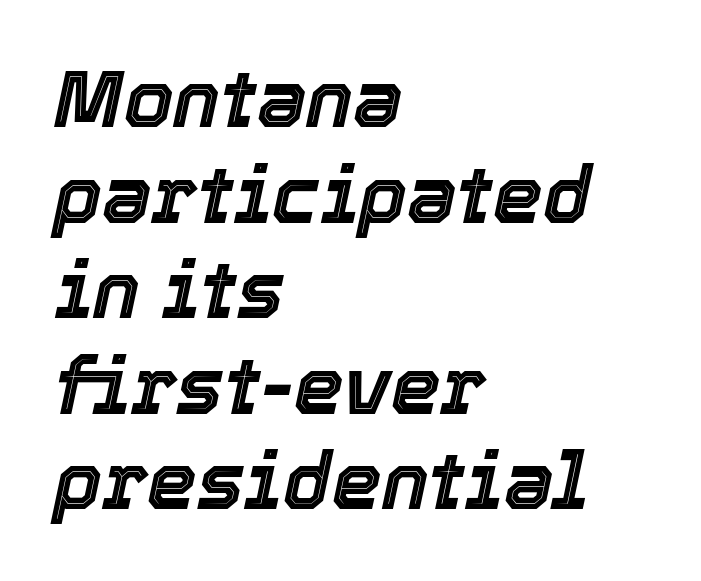
{"italic": "yes", "lean": "right", "slant_degrees": 12, "width": "normal", "x_height": "medium", "monospaced": "no", "underline": "no", "align": "left", "line_spacing_ratio": 1.21, "letter_spacing": "normal", "letter_spacing_em": 0.0, "glyph_px": 79}
